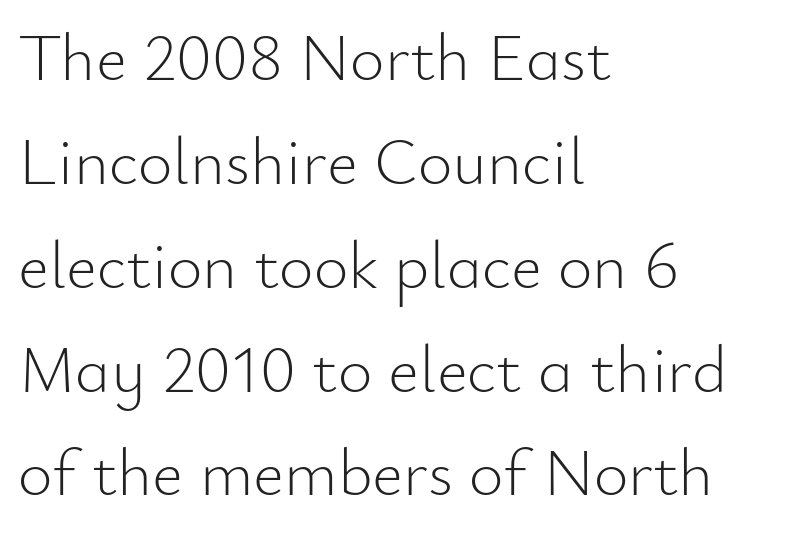
The image shows 67 px light sans-serif type, upright; set left-aligned, normal line spacing (1.55x), normal letter spacing, not underlined; low stroke contrast and a small x-height.
